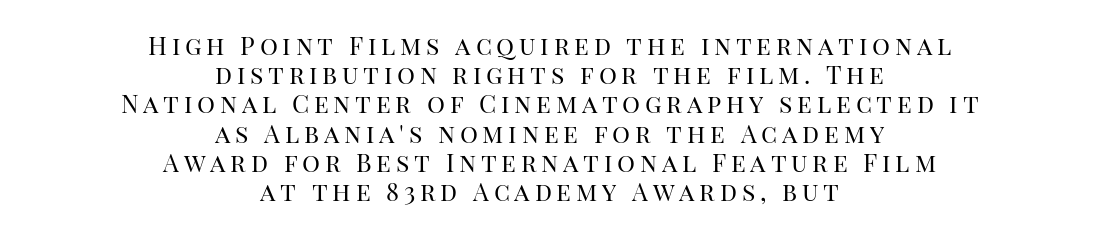
Stem width sits at or under what a default text font uses. If you drew a line through each stem, it would be perfectly vertical. Underline: absent. Both edges are ragged and mirror each other, which tells us the setting is centered.
